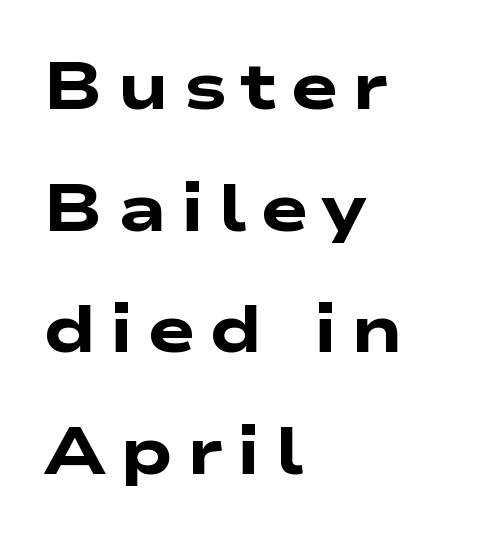
Q: Is the text bold? A: Yes.
Q: Is the typeface a serif or a sans-serif typeface? A: Sans-serif.
Q: Is the text underlined? A: No.
Q: How is the paragraph aligned? A: Left-aligned.
Q: Is the spacing between letters normal or unusually wide? A: Unusually wide.
Q: Width (condensed, normal, or wide)? A: Wide.
Q: Stroke contrast? A: Low.
Q: x-height? A: Medium.
Q: Monospaced? A: No.
